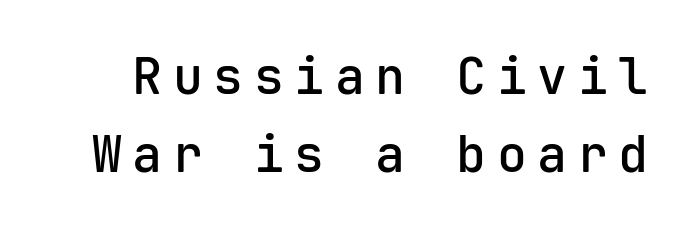
Q: Is the text bold? A: Semi-bold.
Q: Is the text italic (slanted)? A: No, it is upright.
Q: Is the typeface a serif or a sans-serif typeface? A: Sans-serif.
Q: Is the text underlined? A: No.
Q: Is the spacing between letters normal or unusually wide? A: Unusually wide.
Q: Is the spacing between lines tight, normal or loose? A: Normal.
Q: Width (condensed, normal, or wide)? A: Normal.
Q: Stroke contrast? A: Low.
Q: x-height? A: Medium.
Q: Monospaced? A: Yes.
